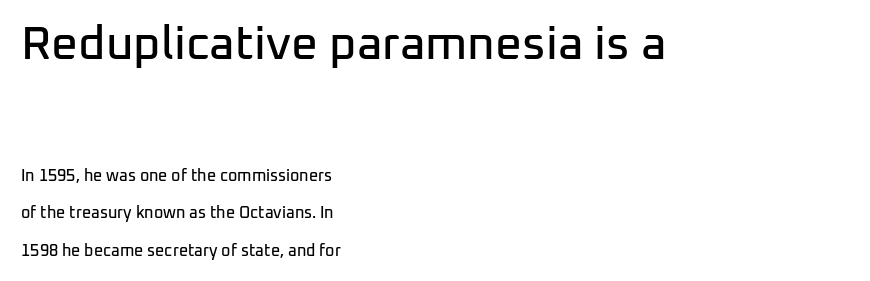
The image shows 47 px sans-serif type, upright; set left-aligned, loose line spacing (2.33x), normal letter spacing, not underlined; the first (top) block is 2.94x larger; low stroke contrast and a medium x-height.
